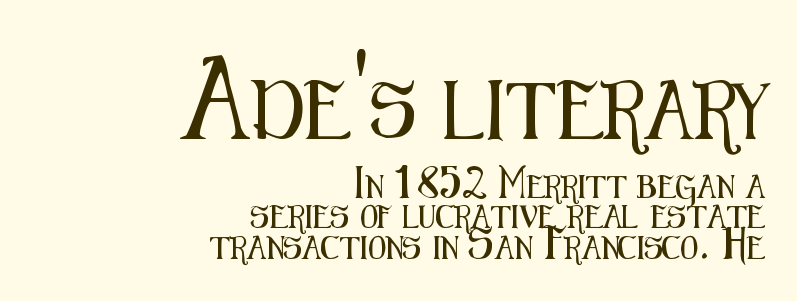
{"italic": "no", "width": "condensed", "stroke_contrast": "medium", "x_height": "medium", "monospaced": "no", "underline": "no", "align": "right", "line_spacing": "normal", "line_spacing_ratio": 1.33, "letter_spacing": "normal", "letter_spacing_em": 0.0, "larger_block": "first", "size_ratio": 2.52, "glyph_px": 58}
